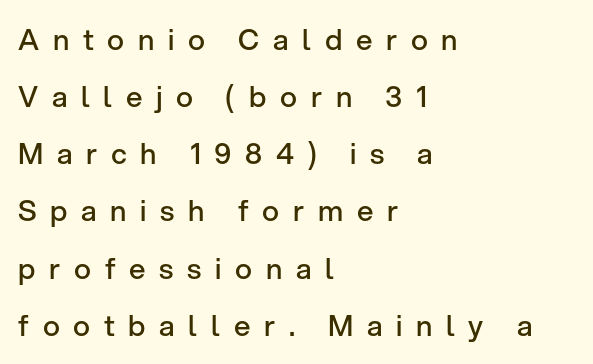
Q: Is the text bold? A: Semi-bold.
Q: Is the text italic (slanted)? A: No, it is upright.
Q: Is the typeface a serif or a sans-serif typeface? A: Sans-serif.
Q: Is the text underlined? A: No.
Q: How is the paragraph aligned? A: Left-aligned.
Q: Is the spacing between letters normal or unusually wide? A: Unusually wide.
Q: Is the spacing between lines tight, normal or loose? A: Loose.
Q: Width (condensed, normal, or wide)? A: Normal.
Q: Stroke contrast? A: Low.
Q: x-height? A: Medium.
Q: Monospaced? A: No.
